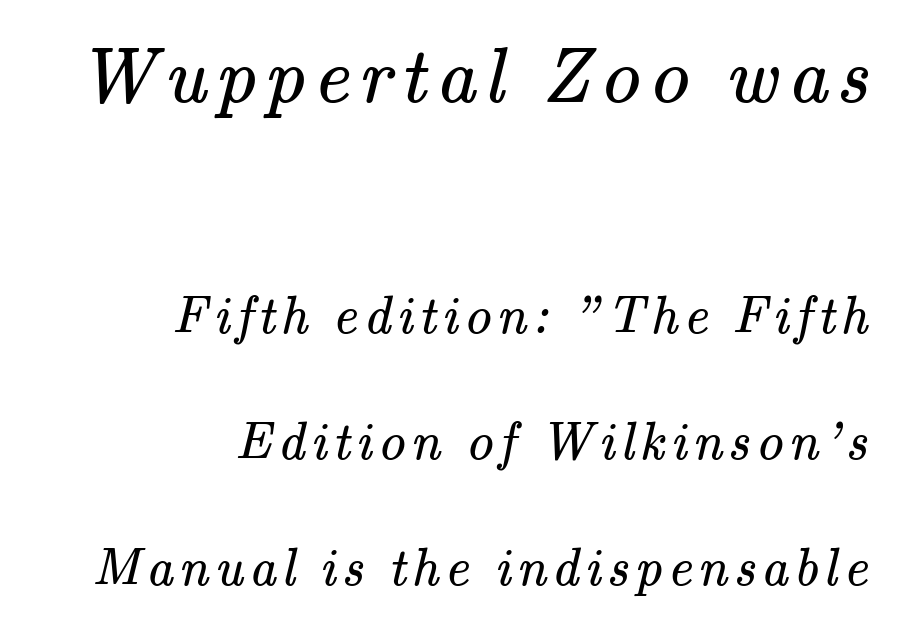
Rule under the text: the space is simply empty. Look at the glyph heights: the upper group is clearly the bigger setting. The text block is weighted toward the right margin, trailing off unevenly leftward. Is this a fixed-width face? No — the glyphs have proportional, varying widths. The passage shown is not bold in any degree. The rendering uses a large line-height, opening up the rows.
